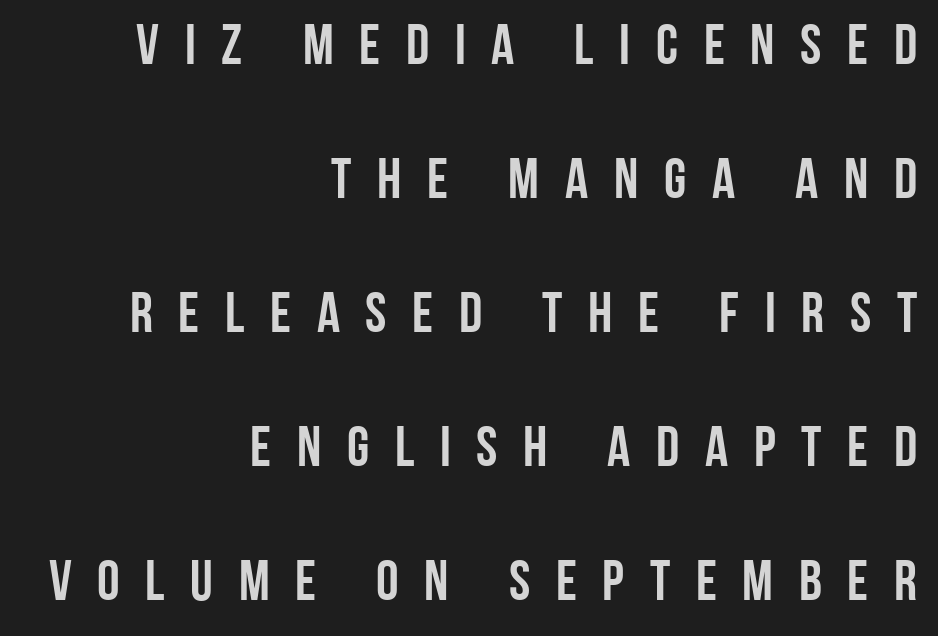
The image shows 57 px condensed sans-serif type, upright; set right-aligned, loose line spacing (2.35x), unusually wide letter spacing (+0.45 em), not underlined; low stroke contrast and a large x-height.
